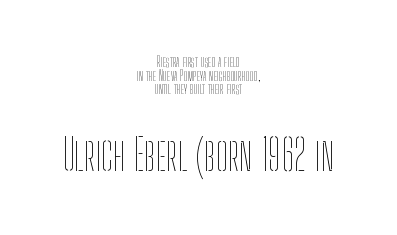
A quiet, ordinary-to-light weight characterises the typeface. Note: smaller setting up top, larger setting below. Vertical spacing — tight. Proportional: the letters do not fall into vertical columns. Neither beginnings nor endings align; midpoints do.
